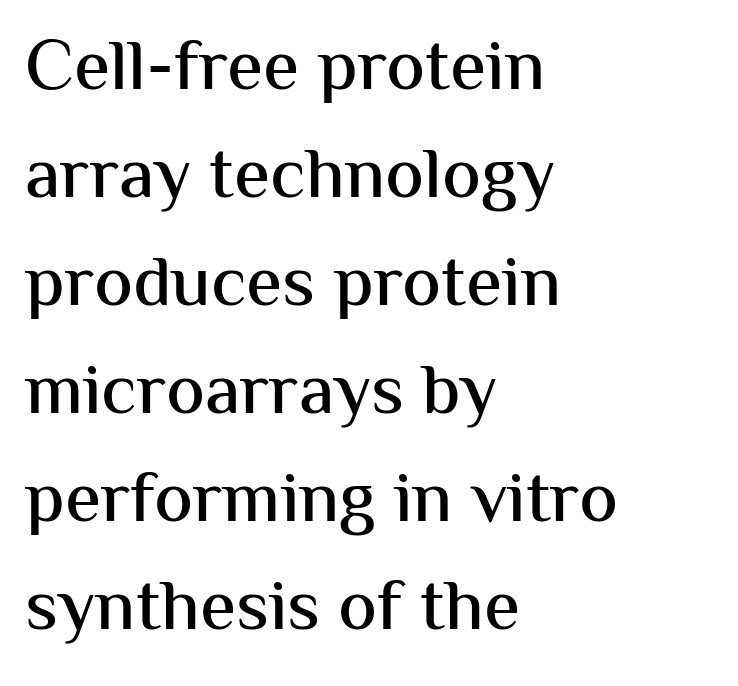
The image shows 73 px sans-serif type, upright; set left-aligned, normal line spacing (1.48x), normal letter spacing, not underlined; medium stroke contrast and a medium x-height.
